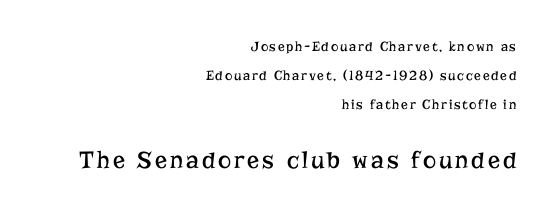
Caption: upper text group reduced, lower text group enlarged. Vertical stems look standard width or narrower in stroke. Reading down the block, your eye finds every line finishing at a fixed right position. Nobody drew a line under any word here.
